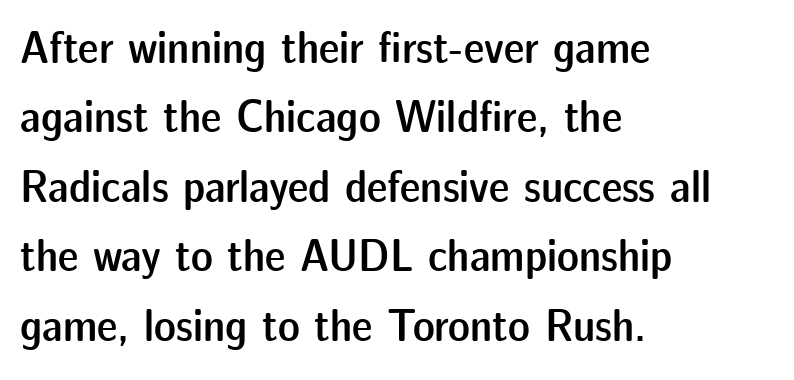
Q: Is the text bold? A: Semi-bold.
Q: Is the text italic (slanted)? A: No, it is upright.
Q: Is the typeface a serif or a sans-serif typeface? A: Sans-serif.
Q: Is the text underlined? A: No.
Q: How is the paragraph aligned? A: Left-aligned.
Q: Is the spacing between letters normal or unusually wide? A: Normal.
Q: Is the spacing between lines tight, normal or loose? A: Normal.
Q: Width (condensed, normal, or wide)? A: Normal.
Q: Stroke contrast? A: Low.
Q: x-height? A: Medium.
Q: Monospaced? A: No.
